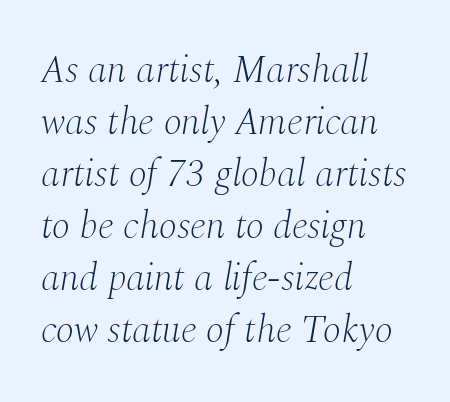
The baseline area is clear. A student would call this left alignment; a typographer would say flush left, rag right. There's an unmistakable incline to the writing here. The rendering keeps characters at their native spacing.
